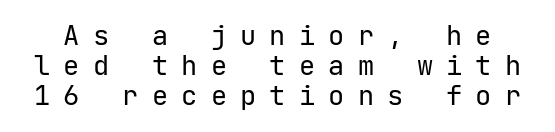
{"italic": "no", "bold": "no", "underline": "no", "line_spacing": "tight", "line_spacing_ratio": 1.12, "letter_spacing": "wide", "letter_spacing_em": 0.49, "glyph_px": 27}
